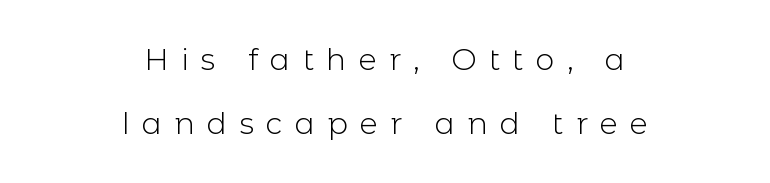
The rag falls on both sides of this text block equally. These lines were composed using upright roman letters. Examine the stroke ends and you'll find no serifs. A typesetter would call this proportional, since set widths differ per character. Underline: absent.
